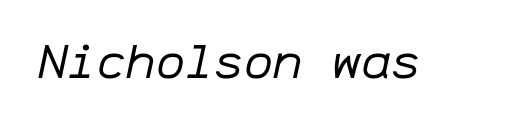
Q: Is the text bold? A: No.
Q: Is the text italic (slanted)? A: Yes, it leans right by about 12 degrees.
Q: Is the text underlined? A: No.
Q: Is the spacing between letters normal or unusually wide? A: Normal.
Q: Width (condensed, normal, or wide)? A: Normal.
Q: Stroke contrast? A: Low.
Q: x-height? A: Medium.
Q: Monospaced? A: Yes.
